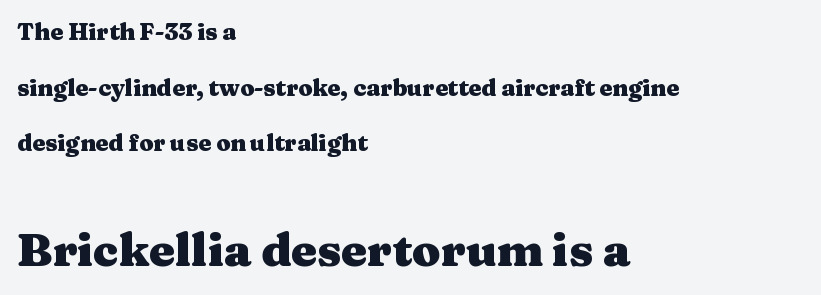
The image shows 46 px heavy, wide serif type, upright; set left-aligned, loose line spacing (2.42x), normal letter spacing, not underlined; the second (bottom) block is 2.0x larger; medium stroke contrast and a medium x-height.
